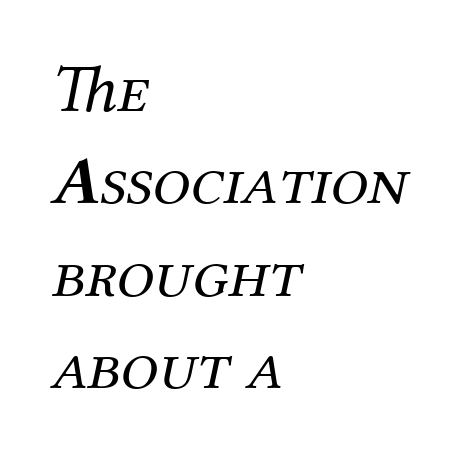
The specimen reads as italic at a glance. A student would call this left alignment; a typographer would say flush left, rag right. The line texture is even and compact thanks to regular tracking. This reads as an unemphasized weight, regular at the heaviest. The letters advance in unequal steps, a hallmark of proportional type. The leading is moderate, giving the passage an even texture.
